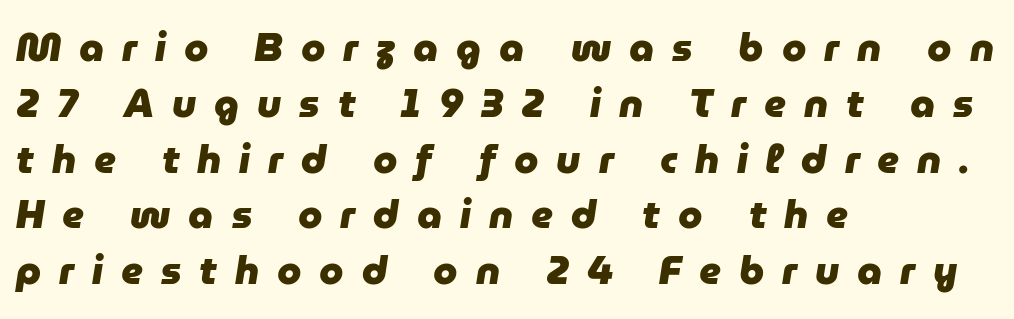
{"italic": "yes", "lean": "right", "slant_degrees": 9, "bold": "yes", "weight": "heavy", "width": "normal", "stroke_contrast": "low", "x_height": "medium", "monospaced": "no", "underline": "no", "align": "left", "line_spacing": "normal", "line_spacing_ratio": 1.43, "letter_spacing": "wide", "letter_spacing_em": 0.46, "glyph_px": 39}
